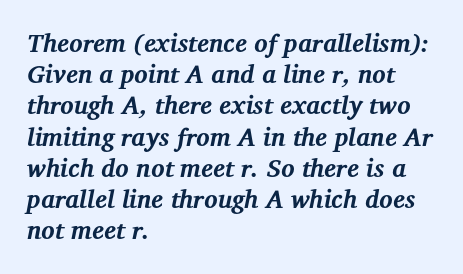
The line-height multiplier appears to be the usual default. The rendering keeps characters at their native spacing. The zone under the glyphs is completely vacant. The specimen reads as italic at a glance. Set as a true bold cut, around the 700 mark. Horizontally, the lines are justified to the leading edge only.
